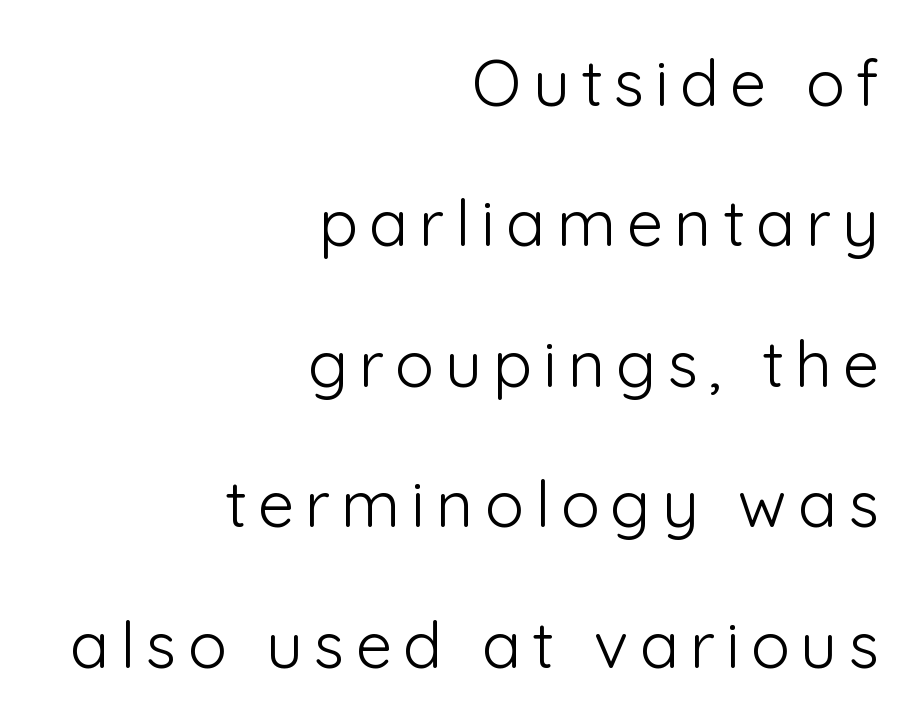
{"serif": "no", "italic": "no", "bold": "no", "weight": "light", "width": "normal", "stroke_contrast": "low", "x_height": "medium", "monospaced": "no", "underline": "no", "align": "right", "line_spacing": "loose", "line_spacing_ratio": 2.16, "glyph_px": 65}
